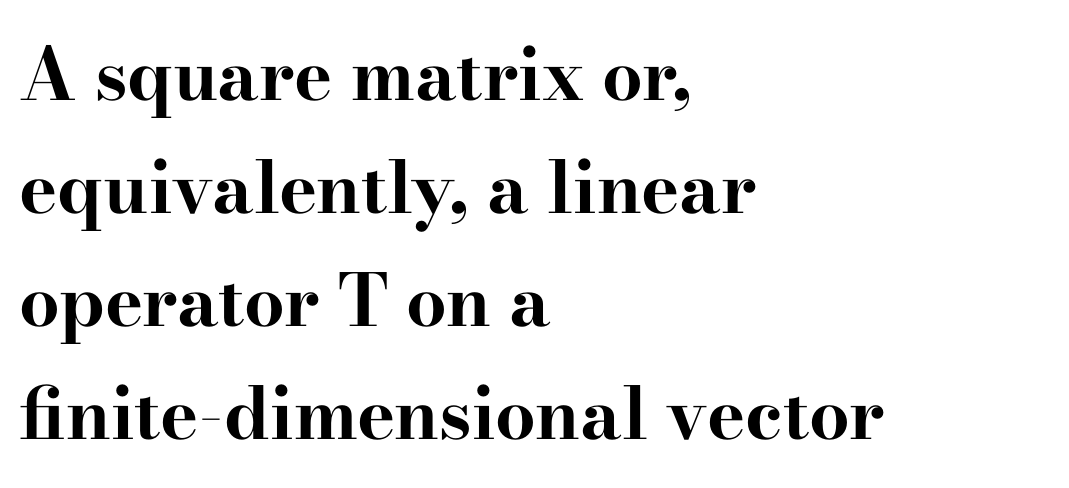
{"serif": "yes", "italic": "no", "bold": "yes", "weight": "bold", "width": "wide", "stroke_contrast": "high", "x_height": "small", "monospaced": "no", "underline": "no", "align": "left", "line_spacing": "normal", "line_spacing_ratio": 1.57, "letter_spacing": "normal", "letter_spacing_em": 0.0, "glyph_px": 72}
